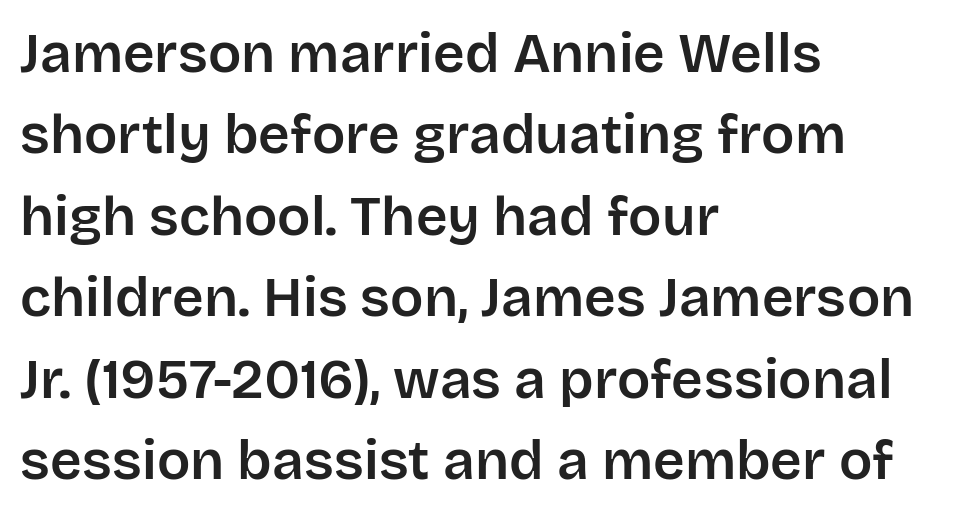
Q: Is the text italic (slanted)? A: No, it is upright.
Q: Is the typeface a serif or a sans-serif typeface? A: Sans-serif.
Q: Is the text underlined? A: No.
Q: How is the paragraph aligned? A: Left-aligned.
Q: Is the spacing between letters normal or unusually wide? A: Normal.
Q: Is the spacing between lines tight, normal or loose? A: Normal.
Q: Width (condensed, normal, or wide)? A: Normal.
Q: Stroke contrast? A: Low.
Q: x-height? A: Large.
Q: Monospaced? A: No.
